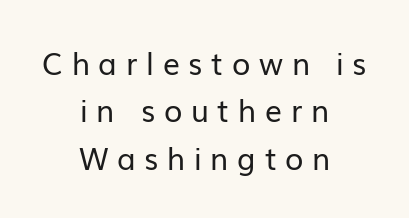
{"serif": "no", "italic": "no", "bold": "no", "weight": "regular", "width": "normal", "stroke_contrast": "low", "x_height": "medium", "monospaced": "no", "underline": "no", "align": "center", "line_spacing": "normal", "line_spacing_ratio": 1.58, "letter_spacing": "wide", "letter_spacing_em": 0.29, "glyph_px": 30}
